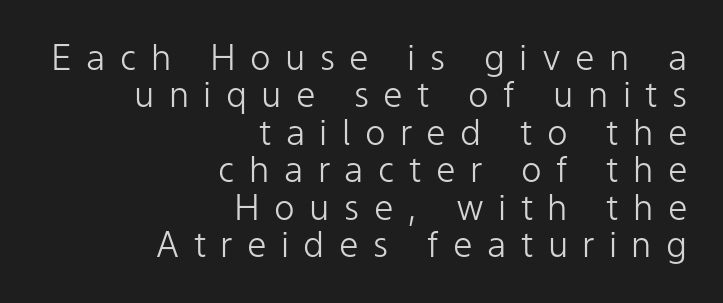
Unbolded letterforms with no extra heft. Look at the tracking — it's clearly loosened, letters drifting apart. Is this a fixed-width face? No — the glyphs have proportional, varying widths. Notice how the passage keeps a crisp vertical edge on the right only.
